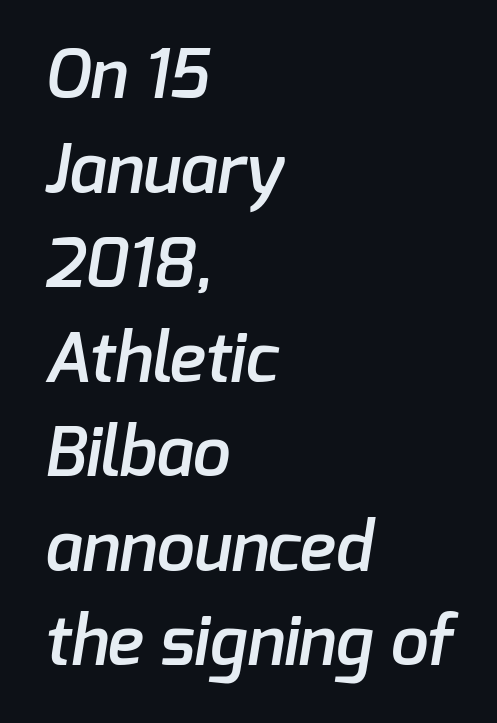
Q: Is the text bold? A: Semi-bold.
Q: Is the typeface a serif or a sans-serif typeface? A: Sans-serif.
Q: Is the text underlined? A: No.
Q: How is the paragraph aligned? A: Left-aligned.
Q: Is the spacing between letters normal or unusually wide? A: Normal.
Q: Is the spacing between lines tight, normal or loose? A: Normal.
Q: Width (condensed, normal, or wide)? A: Normal.
Q: Stroke contrast? A: Low.
Q: x-height? A: Medium.
Q: Monospaced? A: No.
